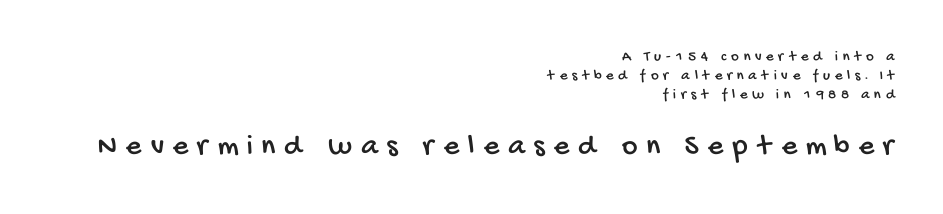
{"serif": "no", "width": "condensed", "stroke_contrast": "low", "x_height": "large", "monospaced": "no", "underline": "no", "align": "right", "line_spacing": "normal", "line_spacing_ratio": 1.26, "letter_spacing": "wide", "letter_spacing_em": 0.3, "larger_block": "second", "size_ratio": 2.0, "glyph_px": 30}
